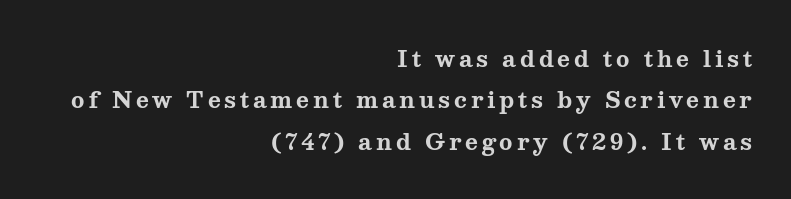
The specimen reads as upright at a glance. Does the copy run flush right? Yes — the right margin is perfectly even. The gap between lines stays unmarked. Plenty of ink on the page — the face is bold.
